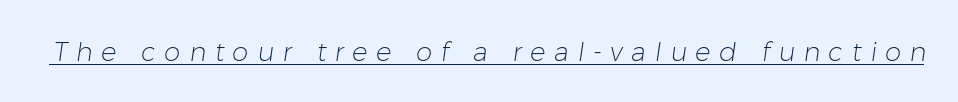
Q: Is the text bold? A: No.
Q: Is the text underlined? A: Yes.
Q: Is the spacing between letters normal or unusually wide? A: Unusually wide.
